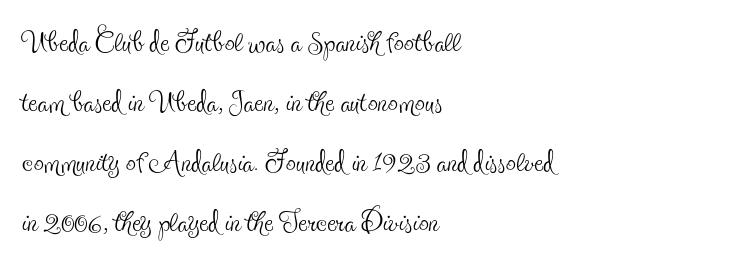
Q: Is the text bold? A: No.
Q: Is the typeface a serif or a sans-serif typeface? A: Serif.
Q: Is the text underlined? A: No.
Q: How is the paragraph aligned? A: Left-aligned.
Q: Is the spacing between letters normal or unusually wide? A: Normal.
Q: Is the spacing between lines tight, normal or loose? A: Normal.
Q: Width (condensed, normal, or wide)? A: Condensed.
Q: x-height? A: Small.
Q: Monospaced? A: No.
